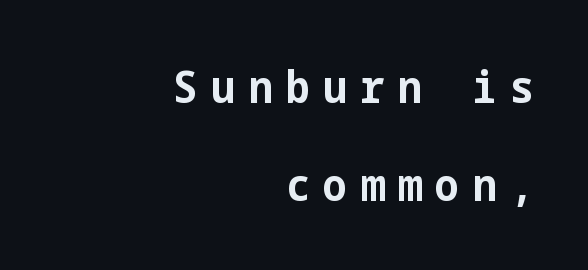
The image shows 45 px bold, condensed sans-serif type, upright; set right-aligned, loose line spacing (2.18x), unusually wide letter spacing (+0.3 em), not underlined; low stroke contrast and a medium x-height.
